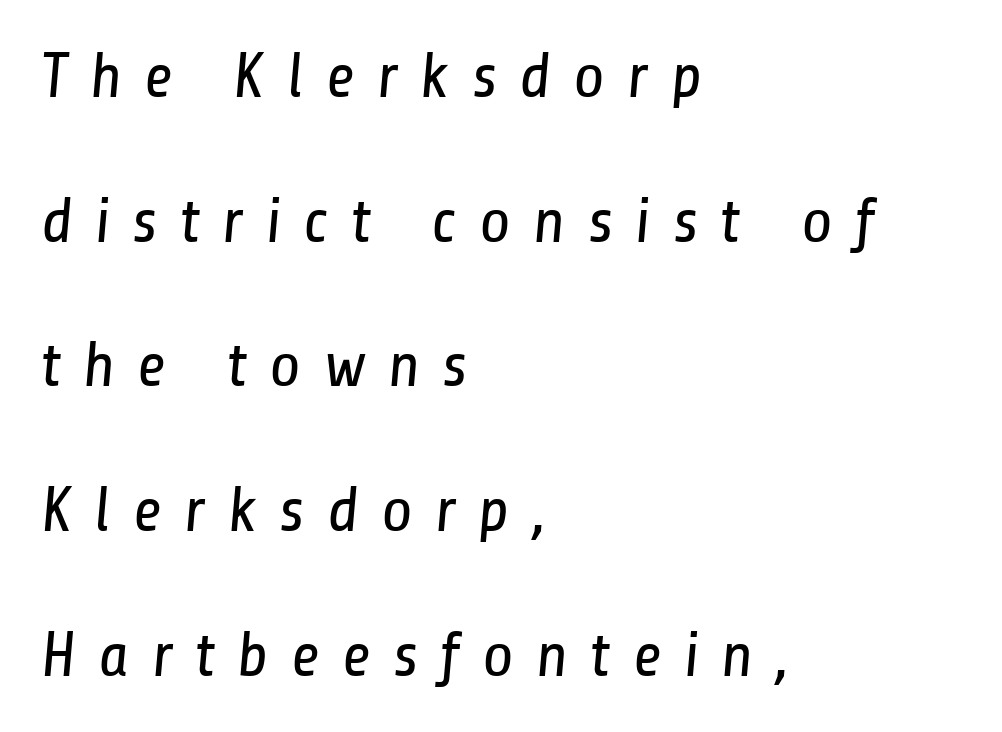
Q: Is the text bold? A: No.
Q: Is the typeface a serif or a sans-serif typeface? A: Sans-serif.
Q: Is the text underlined? A: No.
Q: How is the paragraph aligned? A: Left-aligned.
Q: Is the spacing between letters normal or unusually wide? A: Unusually wide.
Q: Is the spacing between lines tight, normal or loose? A: Loose.
Q: Width (condensed, normal, or wide)? A: Condensed.
Q: Stroke contrast? A: Low.
Q: x-height? A: Medium.
Q: Monospaced? A: No.
